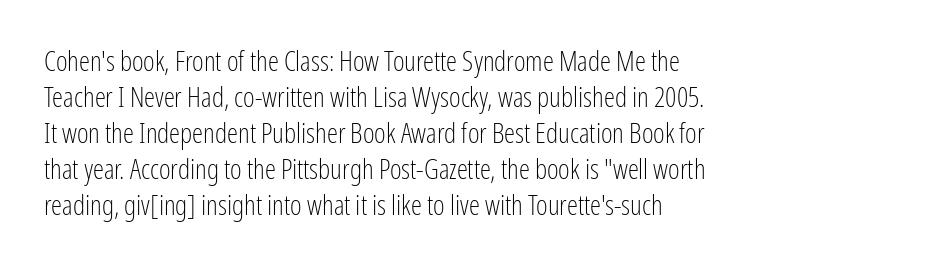
The image shows 28 px light, condensed sans-serif type, upright; set left-aligned, normal line spacing (1.29x), normal letter spacing, not underlined; low stroke contrast and a medium x-height.
